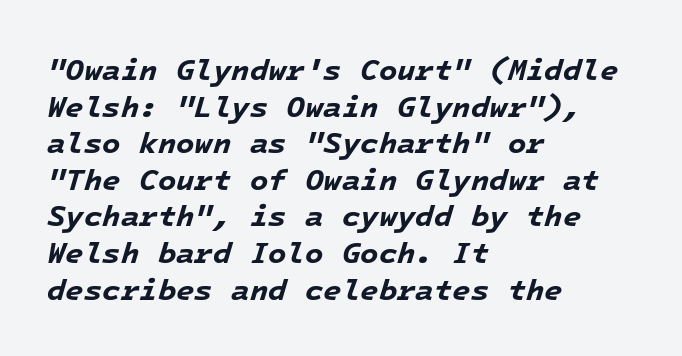
Descenders hang freely into open space. Set as a true bold cut, around the 700 mark. Yep, that's italic — everything's leaning. Horizontally, the lines are justified to the leading edge only. This sample uses plain, unmodified letter spacing.
